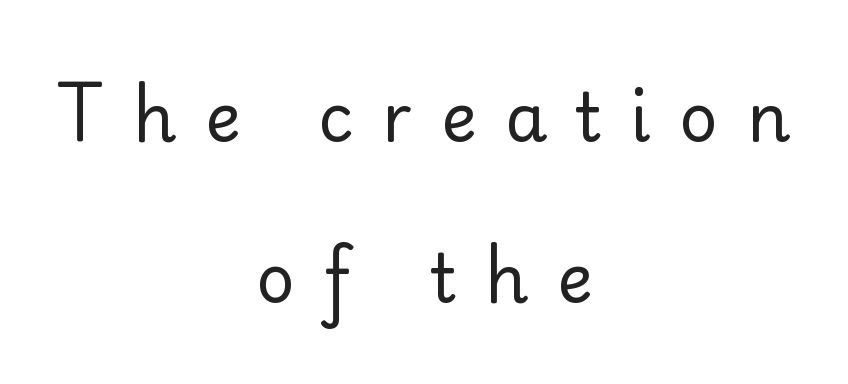
The image shows 67 px regular-weight serif type, upright; set centered, loose line spacing (2.41x), unusually wide letter spacing (+0.43 em), not underlined; low stroke contrast and a small x-height.
